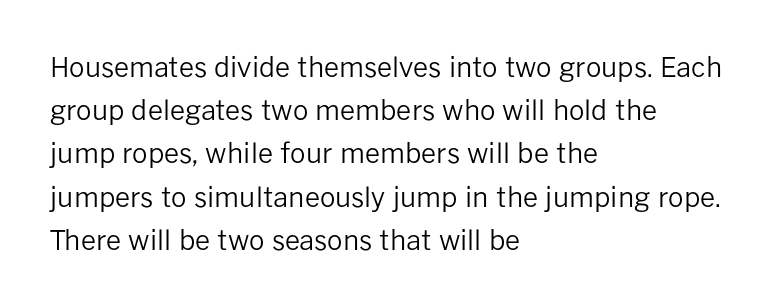
Q: Is the text bold? A: No.
Q: Is the text italic (slanted)? A: No, it is upright.
Q: Is the text underlined? A: No.
Q: How is the paragraph aligned? A: Left-aligned.
Q: Is the spacing between letters normal or unusually wide? A: Normal.
Q: Is the spacing between lines tight, normal or loose? A: Normal.
